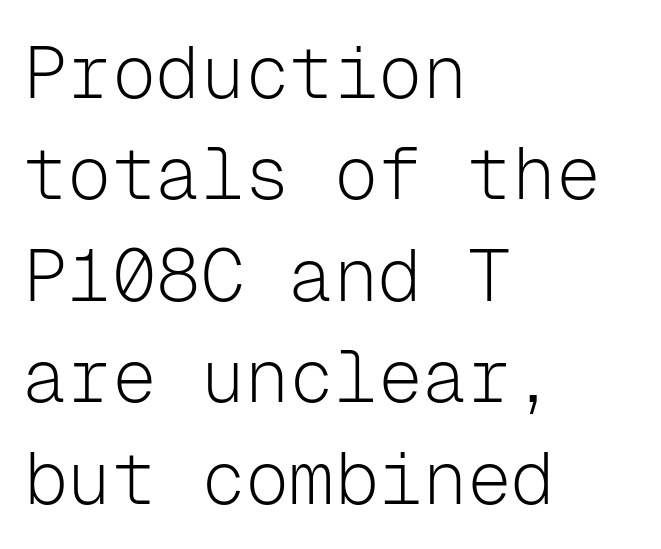
The image shows 74 px light sans-serif type, upright, monospaced; set left-aligned, normal line spacing (1.37x), normal letter spacing, not underlined; low stroke contrast and a medium x-height.
